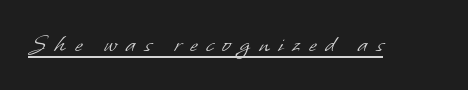
{"bold": "no", "underline": "yes", "letter_spacing": "wide", "letter_spacing_em": 0.35, "glyph_px": 26}
